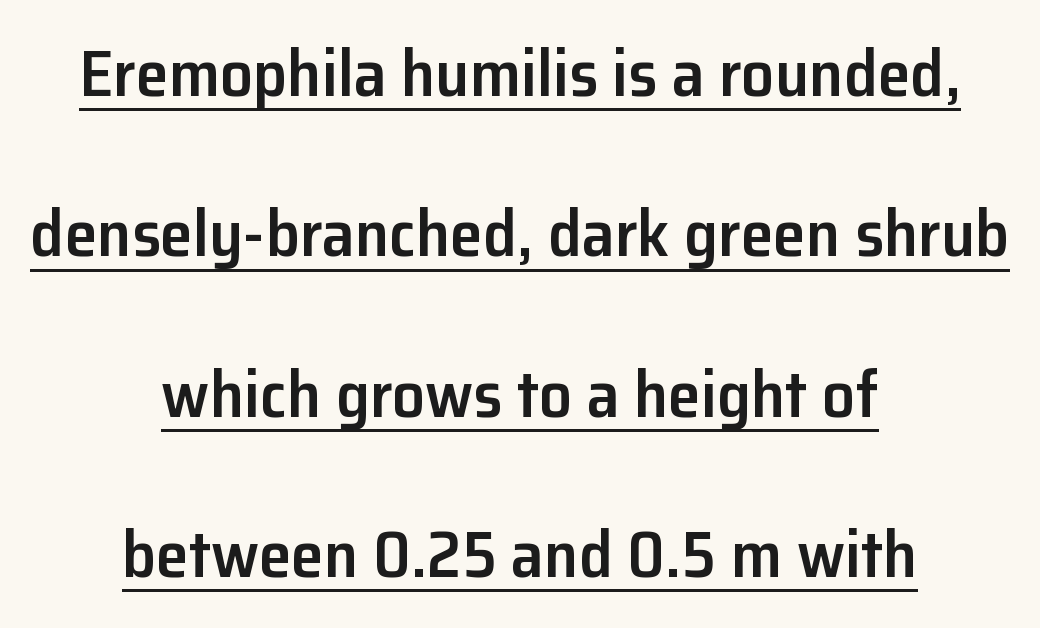
{"serif": "no", "italic": "no", "bold": "semi", "weight": "semibold", "width": "normal", "stroke_contrast": "low", "x_height": "medium", "monospaced": "no", "underline": "yes", "align": "center", "line_spacing": "loose", "line_spacing_ratio": 2.43, "letter_spacing": "normal", "letter_spacing_em": 0.0, "glyph_px": 66}
